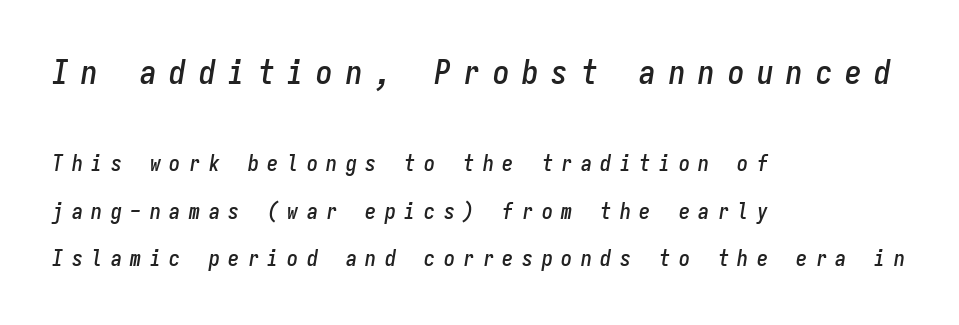
The image shows 33 px condensed type, italic (leaning right), monospaced; set left-aligned, loose line spacing (2.15x), unusually wide letter spacing (+0.39 em), not underlined; the first (top) block is 1.5x larger; low stroke contrast and a medium x-height.
